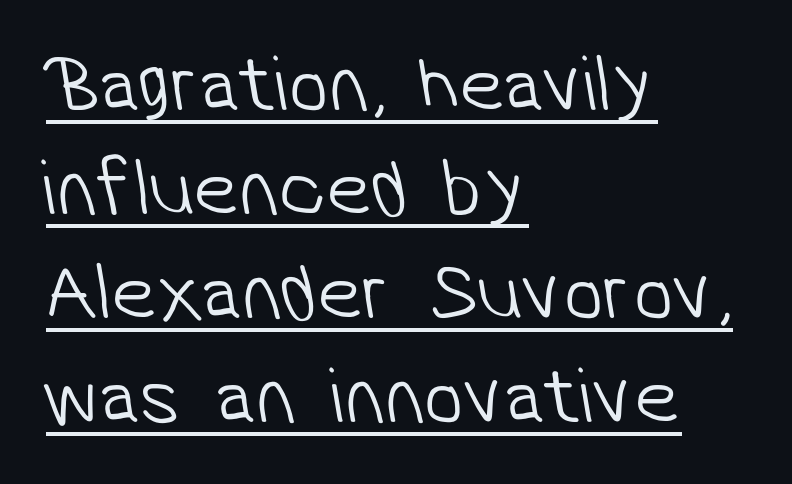
Q: Is the text bold? A: No.
Q: Is the typeface a serif or a sans-serif typeface? A: Sans-serif.
Q: Is the text underlined? A: Yes.
Q: How is the paragraph aligned? A: Left-aligned.
Q: Is the spacing between letters normal or unusually wide? A: Normal.
Q: Is the spacing between lines tight, normal or loose? A: Normal.
Q: Width (condensed, normal, or wide)? A: Normal.
Q: Stroke contrast? A: Low.
Q: x-height? A: Medium.
Q: Monospaced? A: No.
